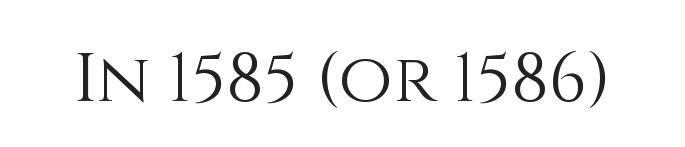
The image shows 69 px light type, upright; set normal letter spacing, not underlined; medium stroke contrast and a large x-height.
